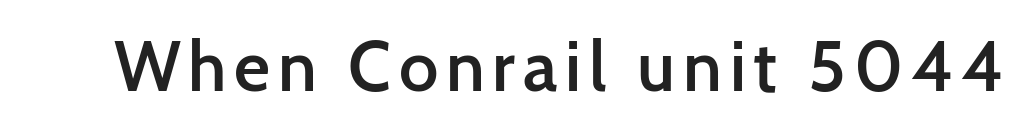
The image shows 70 px semibold sans-serif type, upright; set not underlined; low stroke contrast and a medium x-height.
